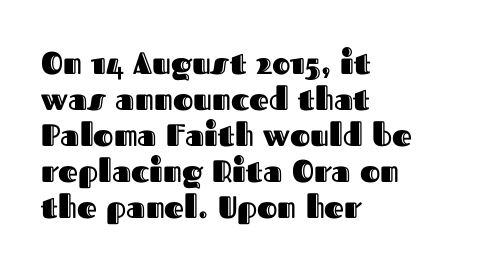
Q: Is the text italic (slanted)? A: No, it is upright.
Q: Is the text underlined? A: No.
Q: How is the paragraph aligned? A: Left-aligned.
Q: Is the spacing between letters normal or unusually wide? A: Normal.
Q: Width (condensed, normal, or wide)? A: Normal.
Q: x-height? A: Medium.
Q: Monospaced? A: No.
